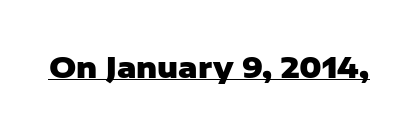
The image shows 29 px heavy sans-serif type, upright; set normal letter spacing, underlined; low stroke contrast and a medium x-height.
